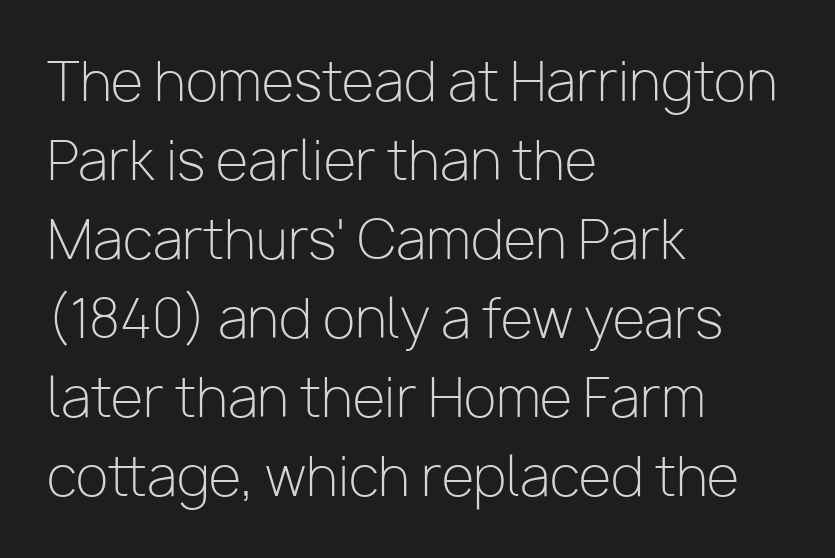
Letterform terminals end flat and unadorned throughout the passage. This sample uses an upright cut, with every glyph sitting square on the baseline. Clear beneath every line of the passage. Character widths vary here, with narrow letters taking less room than wide ones.
